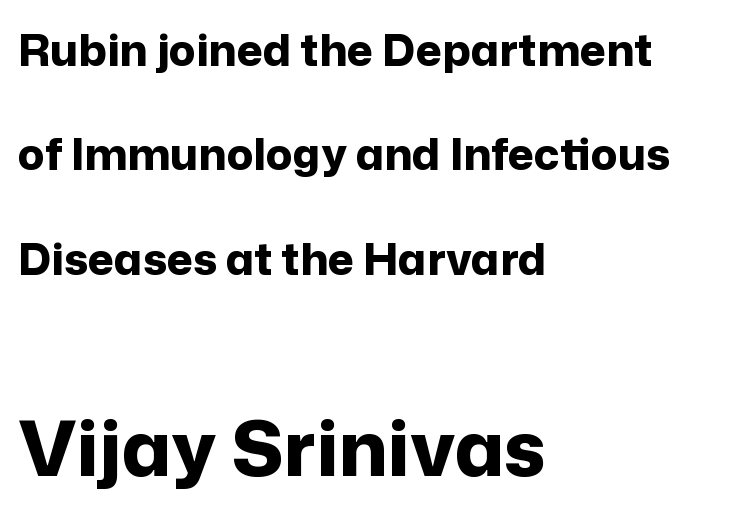
Q: Is the text bold? A: Yes.
Q: Is the text italic (slanted)? A: No, it is upright.
Q: Is the typeface a serif or a sans-serif typeface? A: Sans-serif.
Q: Is the text underlined? A: No.
Q: How is the paragraph aligned? A: Left-aligned.
Q: Is the spacing between letters normal or unusually wide? A: Normal.
Q: Is the spacing between lines tight, normal or loose? A: Loose.
Q: Which block of text is set in a larger size, the first (top) or the second (bottom)? A: The second (bottom) one.
Q: Width (condensed, normal, or wide)? A: Normal.
Q: Stroke contrast? A: Low.
Q: x-height? A: Medium.
Q: Monospaced? A: No.
